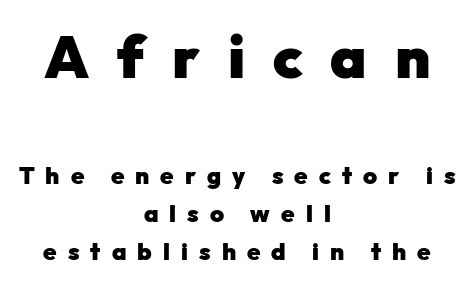
A typesetter would call this heavily tracked-out type. Emphasis by weight is at full strength: bold. Think of a printed novel: that variable character pitch is what you see here. This sample is center-justified, so both line endings float freely. Note: no serifs on the glyphs. Is the lower block the larger one? No — the upper block carries the bigger type.
